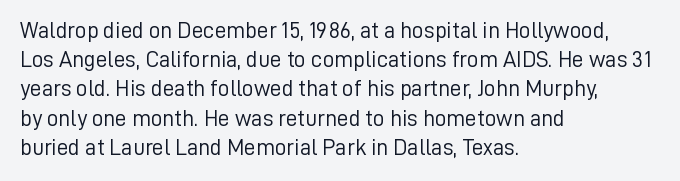
The image shows 23 px text type, upright; set left-aligned, normal line spacing (1.27x), normal letter spacing, not underlined.
